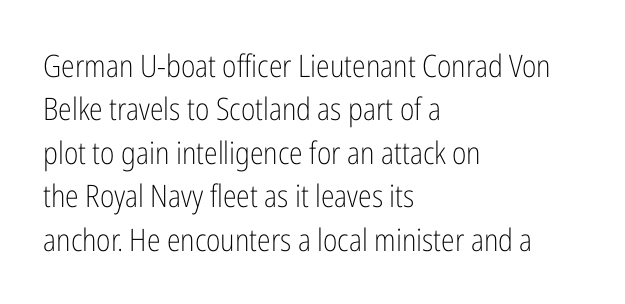
Horizontal alignment here is leftward, the default for most running prose. To sum up the face: it is a sans, with no serifs. The block of text has a typical density, with ordinary space between rows. Ordinary non-slanted type is in use. The words here are not underlined.
